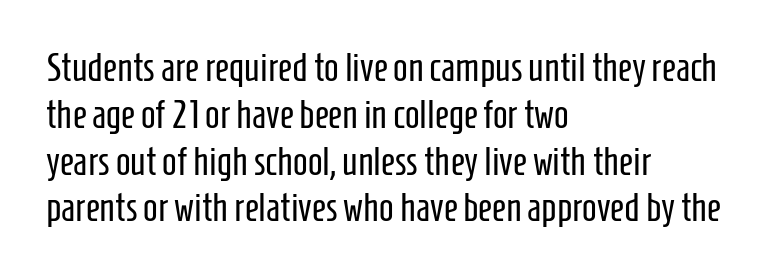
{"serif": "no", "italic": "no", "bold": "no", "weight": "regular", "width": "condensed", "stroke_contrast": "low", "x_height": "medium", "monospaced": "no", "underline": "no", "align": "left", "line_spacing_ratio": 1.2, "letter_spacing": "normal", "letter_spacing_em": 0.0, "glyph_px": 39}
